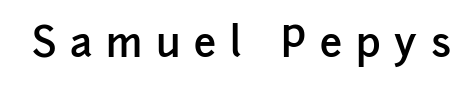
Underline: absent. Regarding serifs, this sample does without them. This sample has the flowing, uneven cadence of proportional lettering. Vertical strokes here are truly vertical. Compared with typical body copy, the letter spacing here is much looser. The typesetting leans somewhat heavy: a semibold.
